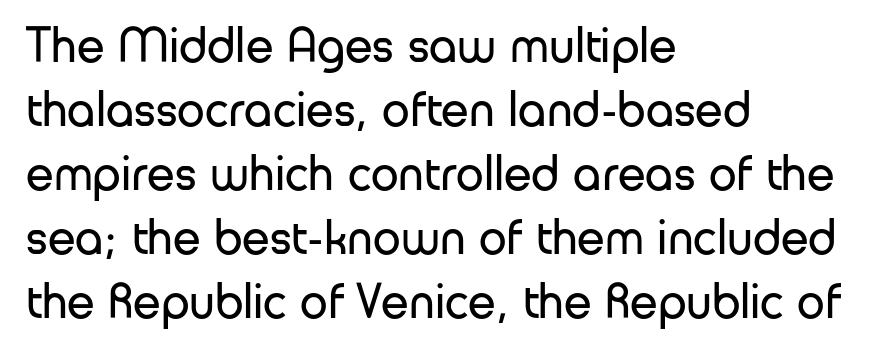
Q: Is the text bold? A: No.
Q: Is the text italic (slanted)? A: No, it is upright.
Q: Is the typeface a serif or a sans-serif typeface? A: Sans-serif.
Q: Is the text underlined? A: No.
Q: How is the paragraph aligned? A: Left-aligned.
Q: Is the spacing between letters normal or unusually wide? A: Normal.
Q: Is the spacing between lines tight, normal or loose? A: Normal.
Q: Width (condensed, normal, or wide)? A: Normal.
Q: Stroke contrast? A: Low.
Q: x-height? A: Medium.
Q: Monospaced? A: No.
